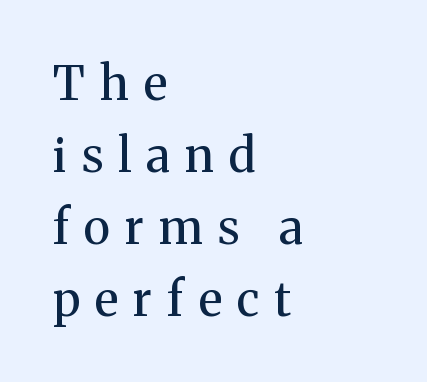
No word sits above an underline. Summary of weight: not heavy and not bold. The typeface chosen for these lines features serifs. Caption: multi-line text, flush left, ragged right.
